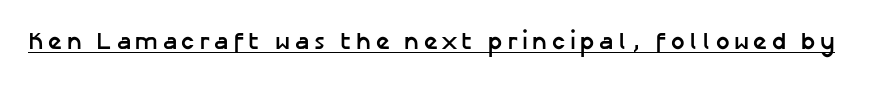
{"italic": "no", "bold": "yes", "underline": "yes", "glyph_px": 24}
